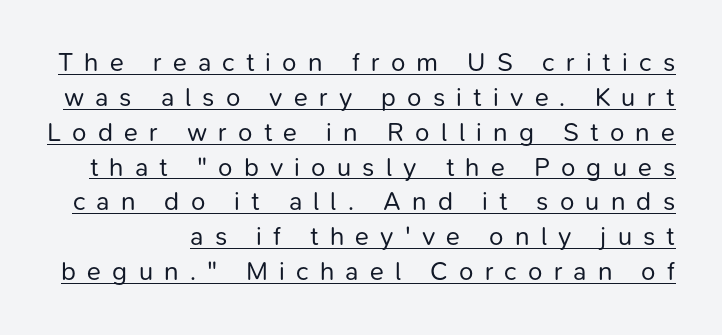
Here the glyphs are tracked loosely, breaking word shapes into spaced letters. Normally led — the rows are evenly, conventionally spaced. Caption: lettering with a line underneath. Every character sits straight up, as roman type does. Weight: regular or lighter.
